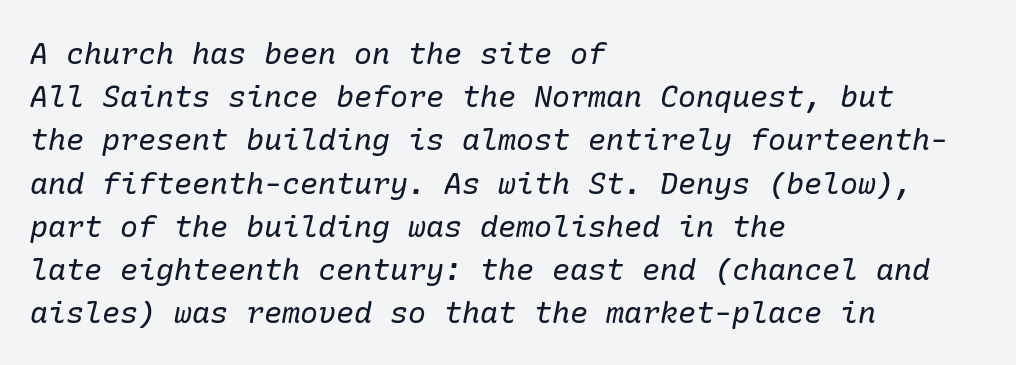
The image shows 30 px regular-weight type, italic (leaning right); set left-aligned, normal line spacing (1.44x), normal letter spacing, not underlined; low stroke contrast and a medium x-height.
